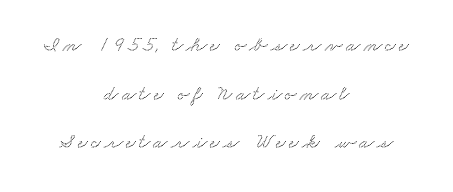
The image shows 21 px text type; set centered, loose line spacing (2.31x), not underlined.
